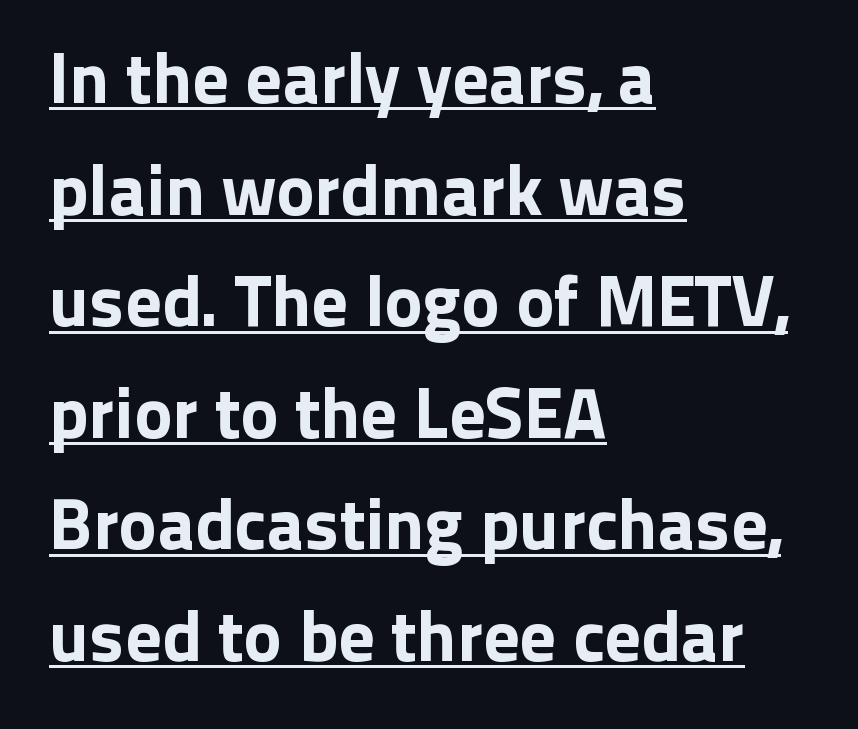
Q: Is the text italic (slanted)? A: No, it is upright.
Q: Is the typeface a serif or a sans-serif typeface? A: Sans-serif.
Q: Is the text underlined? A: Yes.
Q: How is the paragraph aligned? A: Left-aligned.
Q: Is the spacing between letters normal or unusually wide? A: Normal.
Q: Is the spacing between lines tight, normal or loose? A: Normal.
Q: Width (condensed, normal, or wide)? A: Normal.
Q: Stroke contrast? A: Low.
Q: x-height? A: Medium.
Q: Monospaced? A: No.
